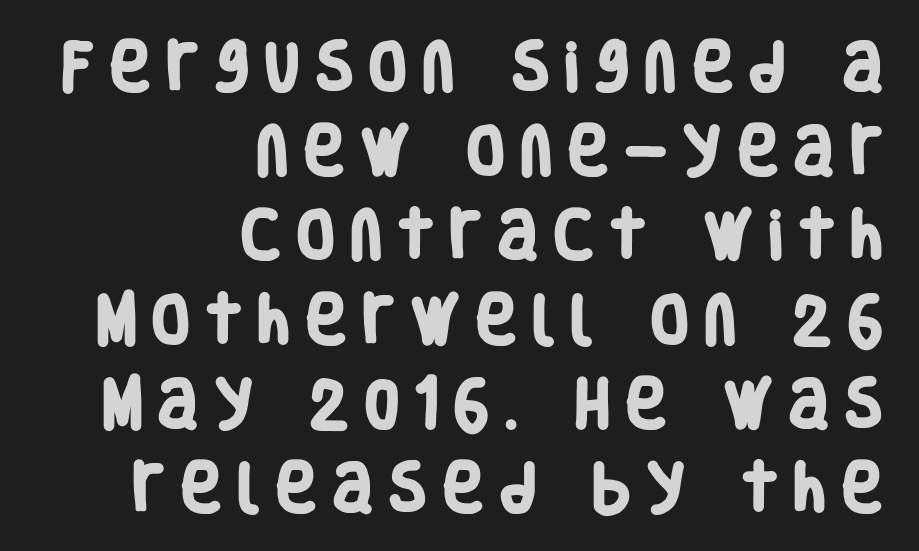
{"serif": "no", "bold": "yes", "weight": "heavy", "width": "condensed", "stroke_contrast": "low", "x_height": "large", "monospaced": "no", "underline": "no", "align": "right", "line_spacing": "normal", "line_spacing_ratio": 1.56, "letter_spacing": "wide", "letter_spacing_em": 0.31, "glyph_px": 54}
